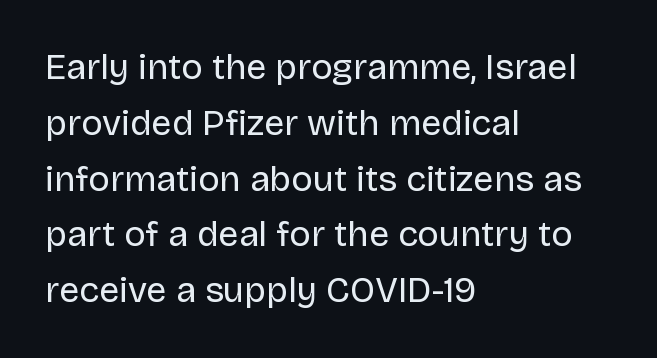
{"serif": "no", "italic": "no", "bold": "no", "weight": "regular", "width": "normal", "stroke_contrast": "low", "x_height": "large", "monospaced": "no", "underline": "no", "align": "left", "line_spacing": "normal", "line_spacing_ratio": 1.55, "letter_spacing": "normal", "letter_spacing_em": 0.0, "glyph_px": 36}
